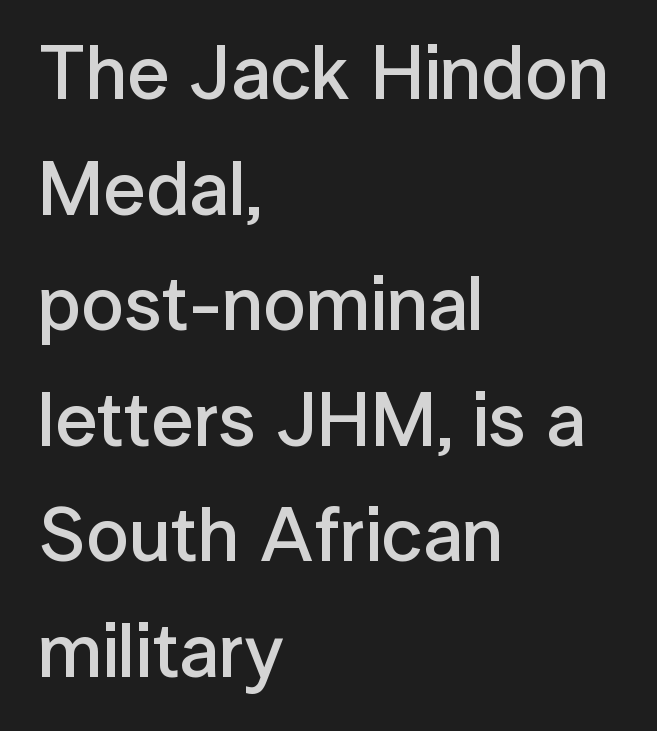
A bare baseline throughout the passage. Nothing unusual about the tracking: characters are spaced as the font intends. Is this a fixed-width face? No — the glyphs have proportional, varying widths. A typesetter would mark this as roman, not italic. Nope, no serifs anywhere on these letters. Teacher's note: observe the even left margin — that is flush-left alignment.
